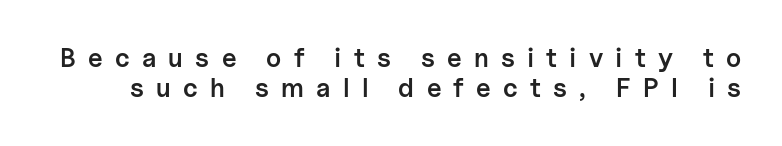
Q: Is the text bold? A: Semi-bold.
Q: Is the text italic (slanted)? A: No, it is upright.
Q: Is the text underlined? A: No.
Q: Is the spacing between letters normal or unusually wide? A: Unusually wide.
